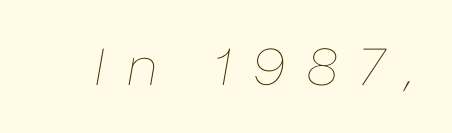
The image shows 52 px thin type, italic (leaning right); set unusually wide letter spacing (+0.39 em), not underlined; low stroke contrast and a medium x-height.
